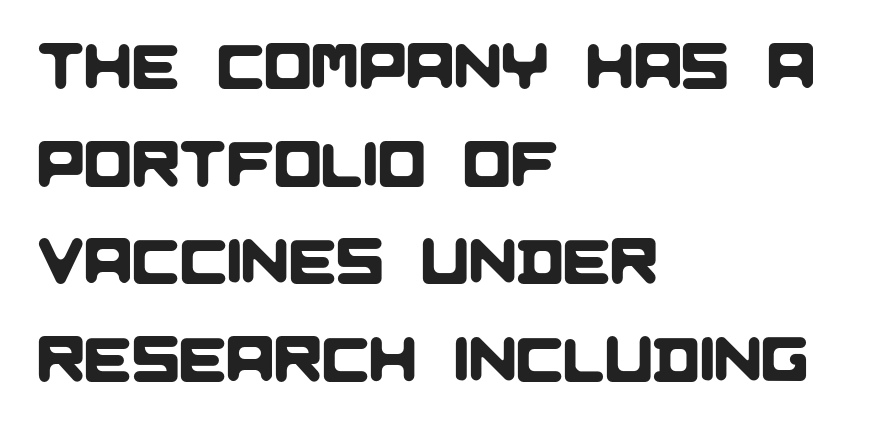
The image shows 63 px sans-serif type; set left-aligned, normal line spacing (1.55x), normal letter spacing, not underlined; low stroke contrast and a large x-height.
